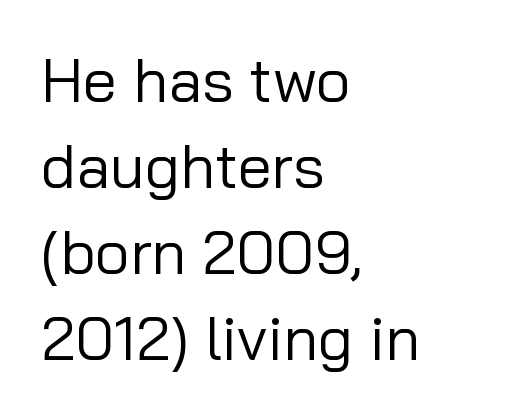
Q: Is the text bold? A: No.
Q: Is the text italic (slanted)? A: No, it is upright.
Q: Is the typeface a serif or a sans-serif typeface? A: Sans-serif.
Q: Is the text underlined? A: No.
Q: How is the paragraph aligned? A: Left-aligned.
Q: Is the spacing between letters normal or unusually wide? A: Normal.
Q: Is the spacing between lines tight, normal or loose? A: Normal.
Q: Width (condensed, normal, or wide)? A: Normal.
Q: Stroke contrast? A: Low.
Q: x-height? A: Medium.
Q: Monospaced? A: No.
